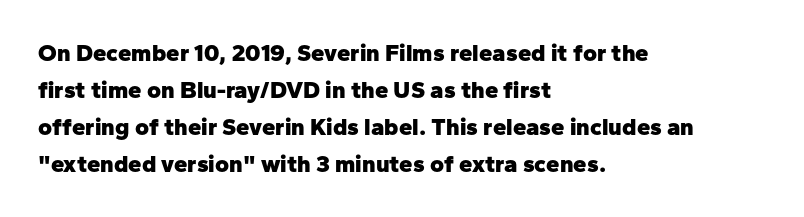
The image shows 24 px bold type, upright; set left-aligned, normal line spacing (1.54x), normal letter spacing, not underlined.
